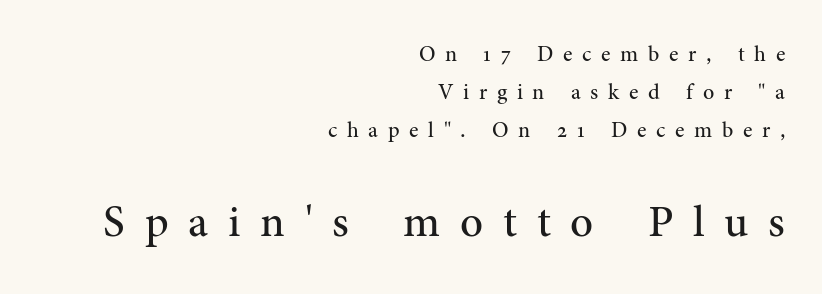
{"serif": "yes", "italic": "no", "bold": "no", "weight": "regular", "width": "normal", "stroke_contrast": "medium", "x_height": "medium", "monospaced": "no", "underline": "no", "align": "right", "line_spacing_ratio": 1.72, "letter_spacing": "wide", "letter_spacing_em": 0.44, "larger_block": "second", "size_ratio": 2.05, "glyph_px": 45}
